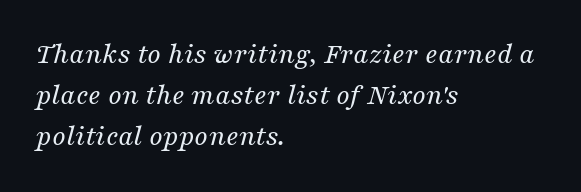
Q: Is the text bold? A: No.
Q: Is the text italic (slanted)? A: Yes, it leans right by about 16 degrees.
Q: Is the typeface a serif or a sans-serif typeface? A: Serif.
Q: Is the text underlined? A: No.
Q: How is the paragraph aligned? A: Left-aligned.
Q: Is the spacing between letters normal or unusually wide? A: Normal.
Q: Is the spacing between lines tight, normal or loose? A: Normal.
Q: Width (condensed, normal, or wide)? A: Normal.
Q: Stroke contrast? A: Medium.
Q: x-height? A: Medium.
Q: Monospaced? A: No.
